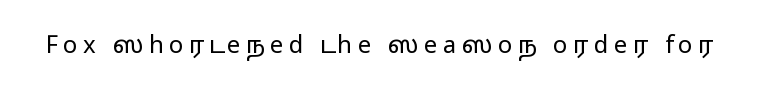
{"italic": "no", "bold": "no", "underline": "no", "letter_spacing": "wide", "letter_spacing_em": 0.22, "glyph_px": 24}
